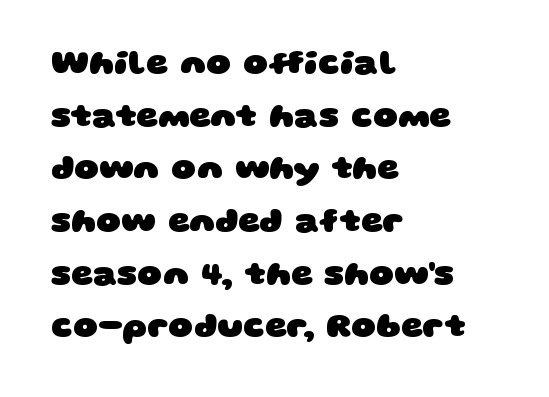
Strokes here are thick enough to call this a true bold. The text block is weighted toward the left margin, trailing off unevenly rightward. The line-height multiplier appears to be the usual default. The typeface chosen for these lines omits serifs. A typesetter would call this proportional, since set widths differ per character.
